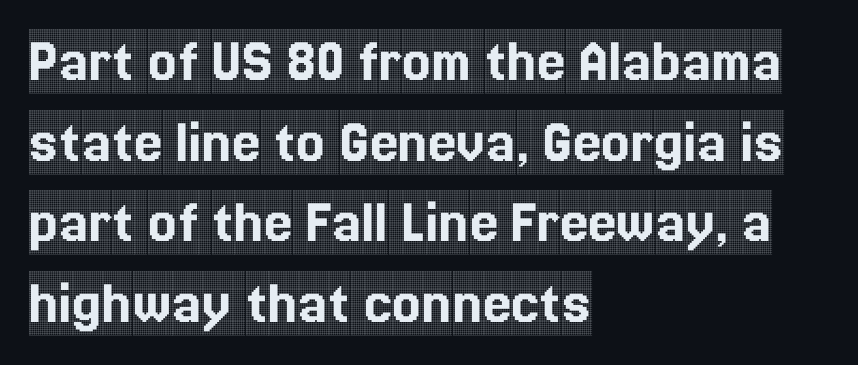
{"serif": "yes", "italic": "no", "width": "condensed", "x_height": "large", "monospaced": "no", "underline": "no", "align": "left", "line_spacing": "normal", "line_spacing_ratio": 1.26, "letter_spacing": "normal", "letter_spacing_em": 0.0, "glyph_px": 64}
